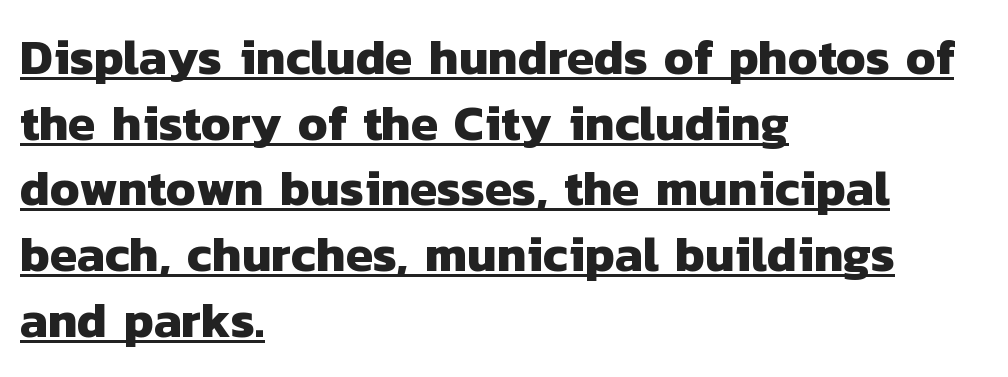
In terms of weight, the rendering is a true, heavy bold. The font family rendered here belongs to the sans-serif group. Does the copy run flush right? No — it runs flush left. Somebody hit Ctrl+U on this one — the words are underlined. Looks like regular typesetting: each glyph gets only the width it needs. If you measured baseline to baseline, you'd find a middling distance.
